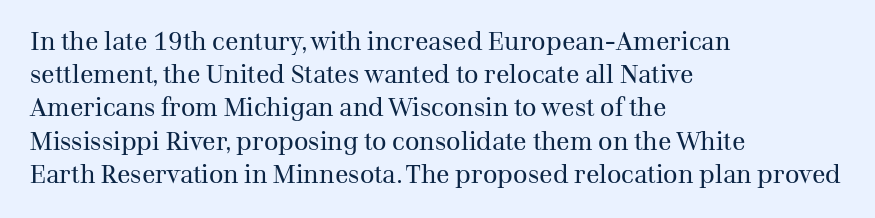
The image shows 25 px text type, upright; set left-aligned, normal line spacing (1.33x), normal letter spacing, not underlined.
